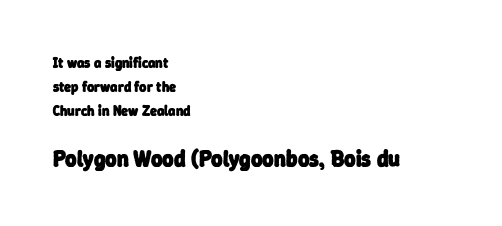
Q: Is the text bold? A: Yes.
Q: Is the text underlined? A: No.
Q: How is the paragraph aligned? A: Left-aligned.
Q: Is the spacing between letters normal or unusually wide? A: Normal.
Q: Which block of text is set in a larger size, the first (top) or the second (bottom)? A: The second (bottom) one.
